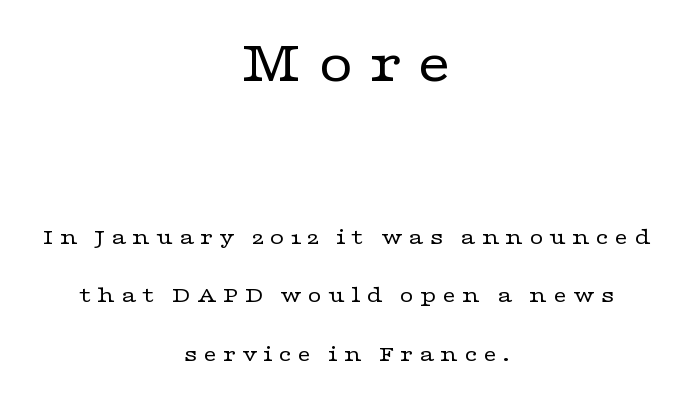
A typesetter would call this leading open, well beyond the default. The font family rendered here belongs to the serif group. Check under the words: just untouched page. Does the copy run flush right? No — it is centered line by line. Words appear elongated and porous because spacing is wide. Large over small — that's the arrangement of the two blocks here.
